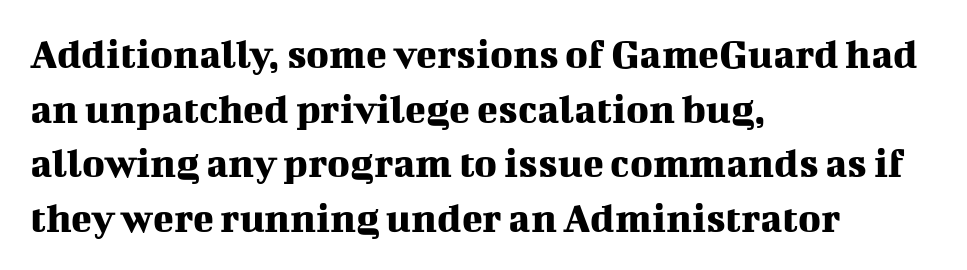
Visually the block forms a straight wall on the left and a jagged coastline on the right. The foot of each line stays bare and open. Normally led — the rows are evenly, conventionally spaced. Words appear dense and cohesive because spacing is normal. The characters display serif detailing at their extremities.
